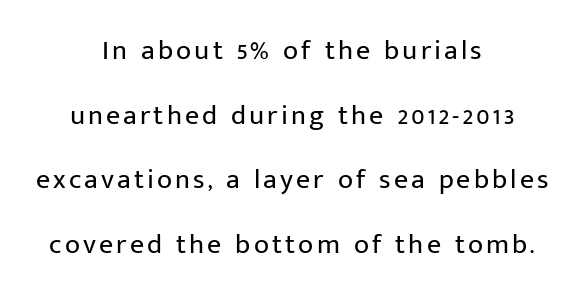
The image shows 28 px regular-weight sans-serif type, upright; set centered, loose line spacing (2.31x), not underlined; low stroke contrast and a medium x-height.
